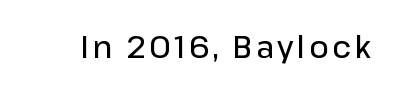
The image shows 30 px semibold sans-serif type, upright; set not underlined; low stroke contrast and a medium x-height.
